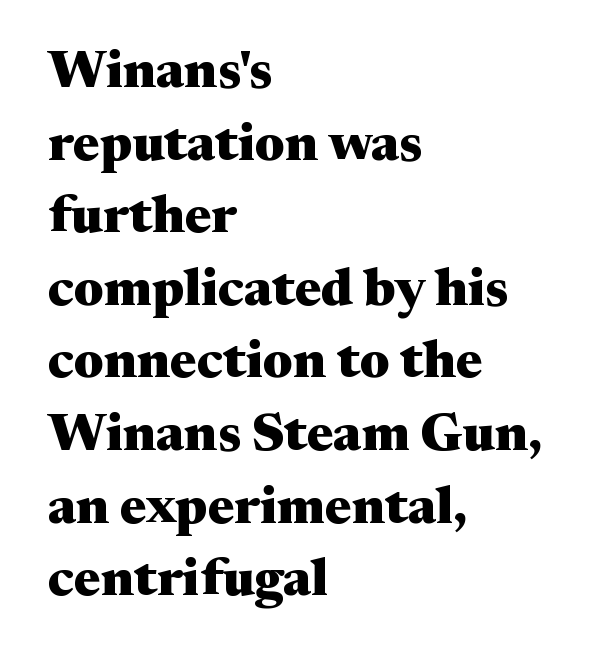
{"serif": "yes", "italic": "no", "bold": "yes", "weight": "heavy", "width": "wide", "stroke_contrast": "medium", "x_height": "medium", "monospaced": "no", "underline": "no", "align": "left", "line_spacing": "normal", "line_spacing_ratio": 1.37, "letter_spacing": "normal", "letter_spacing_em": 0.0, "glyph_px": 53}
